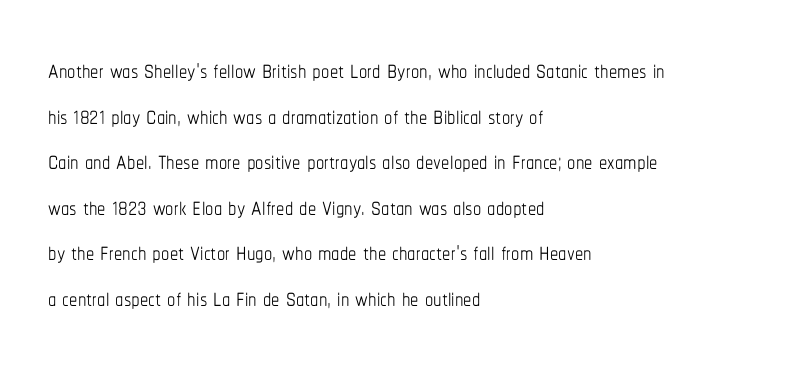
Q: Is the text bold? A: No.
Q: Is the text italic (slanted)? A: No, it is upright.
Q: Is the text underlined? A: No.
Q: How is the paragraph aligned? A: Left-aligned.
Q: Is the spacing between letters normal or unusually wide? A: Normal.
Q: Is the spacing between lines tight, normal or loose? A: Normal.
Q: Width (condensed, normal, or wide)? A: Condensed.
Q: Stroke contrast? A: Low.
Q: x-height? A: Medium.
Q: Monospaced? A: No.
